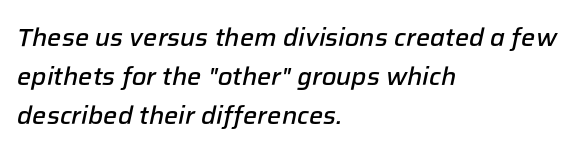
The image shows 25 px text type, italic (leaning right); set left-aligned, normal line spacing (1.56x), normal letter spacing, not underlined.
